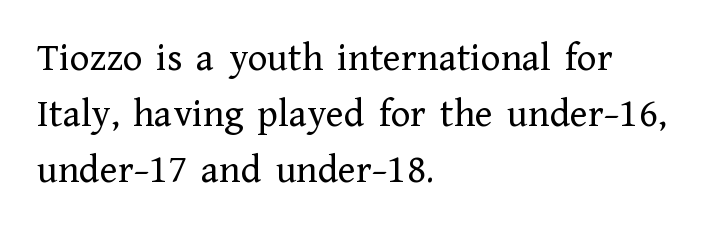
The image shows 41 px regular-weight serif type, upright; set left-aligned, normal line spacing (1.37x), normal letter spacing, not underlined; low stroke contrast and a medium x-height.
